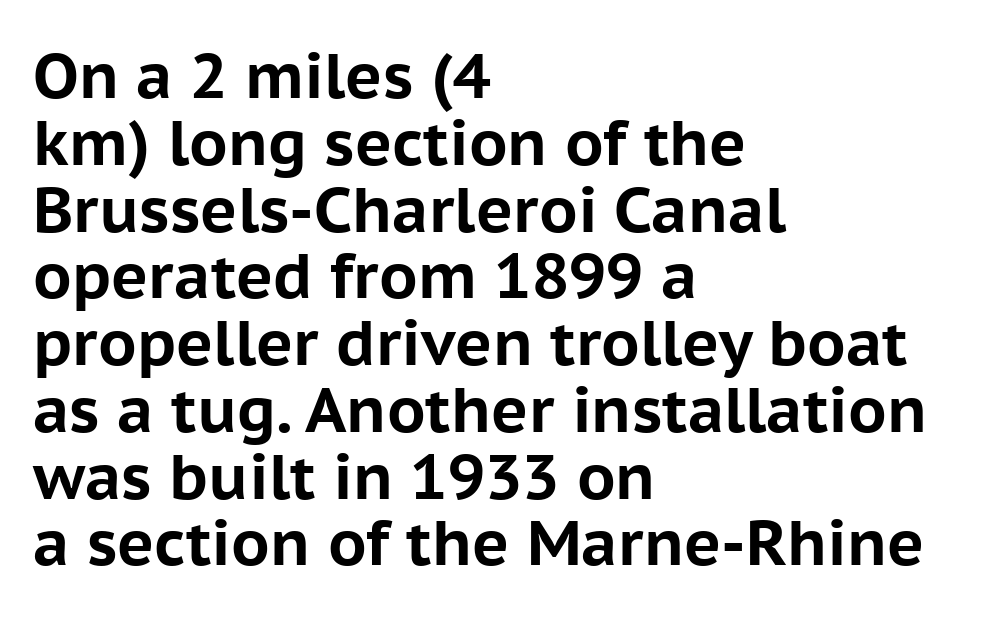
The type sits square on the baseline with zero lean. Stroke thickness is high; the sample reads as a true bold. Varying glyph widths throughout — classic text-font behaviour. Notice how descenders almost collide with the ascenders below — that's tight leading. Look at the tracking — it's just the regular setting, nothing added.
